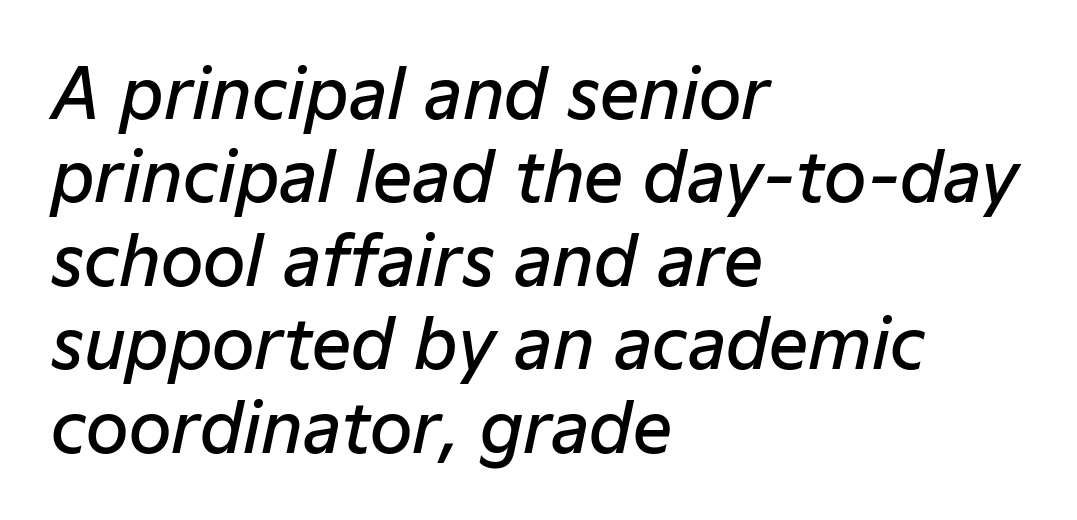
{"italic": "yes", "lean": "right", "slant_degrees": 12, "bold": "semi", "weight": "semibold", "width": "normal", "stroke_contrast": "low", "x_height": "medium", "monospaced": "no", "underline": "no", "align": "left", "line_spacing_ratio": 1.21, "letter_spacing": "normal", "letter_spacing_em": 0.0, "glyph_px": 69}
